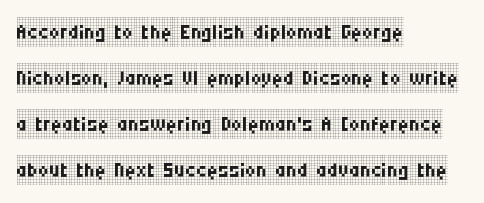
{"serif": "yes", "italic": "no", "bold": "no", "weight": "regular", "width": "condensed", "stroke_contrast": "low", "x_height": "large", "monospaced": "no", "underline": "no", "align": "left", "line_spacing": "normal", "line_spacing_ratio": 1.53, "letter_spacing": "normal", "letter_spacing_em": 0.0, "glyph_px": 30}
